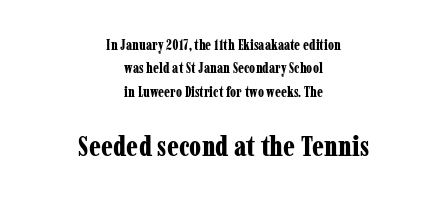
The image shows 28 px bold, condensed serif type, upright; set centered, normal line spacing (1.67x), normal letter spacing, not underlined; the second (bottom) block is 2.0x larger; low stroke contrast and a medium x-height.
